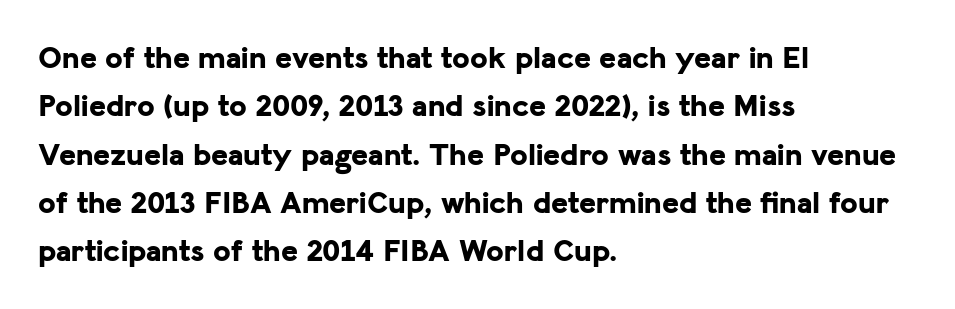
Q: Is the text bold? A: Yes.
Q: Is the text italic (slanted)? A: No, it is upright.
Q: Is the typeface a serif or a sans-serif typeface? A: Sans-serif.
Q: Is the text underlined? A: No.
Q: How is the paragraph aligned? A: Left-aligned.
Q: Is the spacing between letters normal or unusually wide? A: Normal.
Q: Is the spacing between lines tight, normal or loose? A: Normal.
Q: Width (condensed, normal, or wide)? A: Normal.
Q: Stroke contrast? A: Low.
Q: x-height? A: Medium.
Q: Monospaced? A: No.
